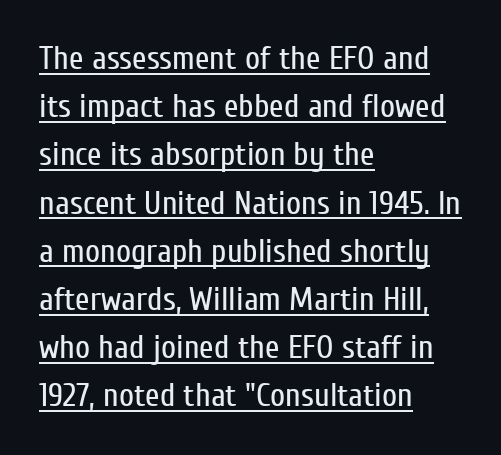
The image shows 33 px regular-weight, condensed sans-serif type, upright; set left-aligned, normal line spacing (1.46x), normal letter spacing, underlined; low stroke contrast and a medium x-height.
